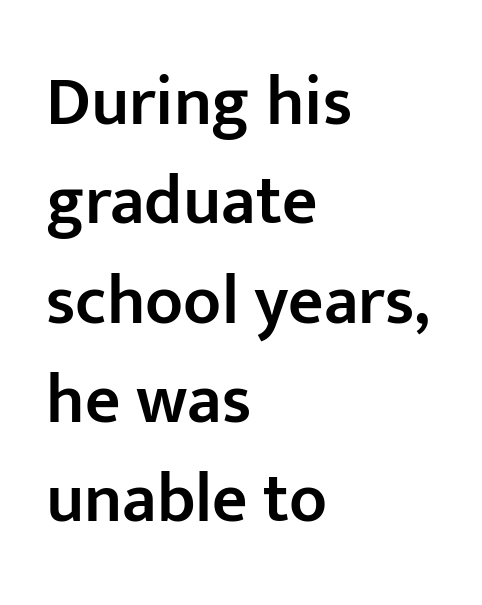
{"serif": "no", "italic": "no", "bold": "semi", "weight": "semibold", "width": "normal", "stroke_contrast": "low", "x_height": "medium", "monospaced": "no", "underline": "no", "align": "left", "line_spacing": "normal", "line_spacing_ratio": 1.44, "letter_spacing": "normal", "letter_spacing_em": 0.0, "glyph_px": 69}
